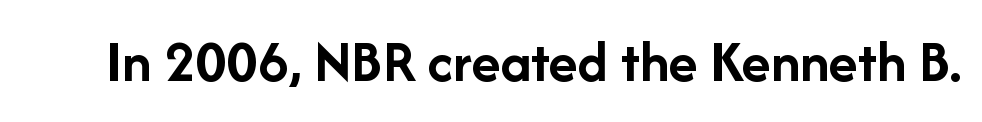
Rendered with straight, roman letterforms. You could not count columns in this text — the font is proportionally spaced. The horizontal fit of the characters is conventional and even. The type family on display is of the sans-serif kind. Each row of text sits above clean, open space.
